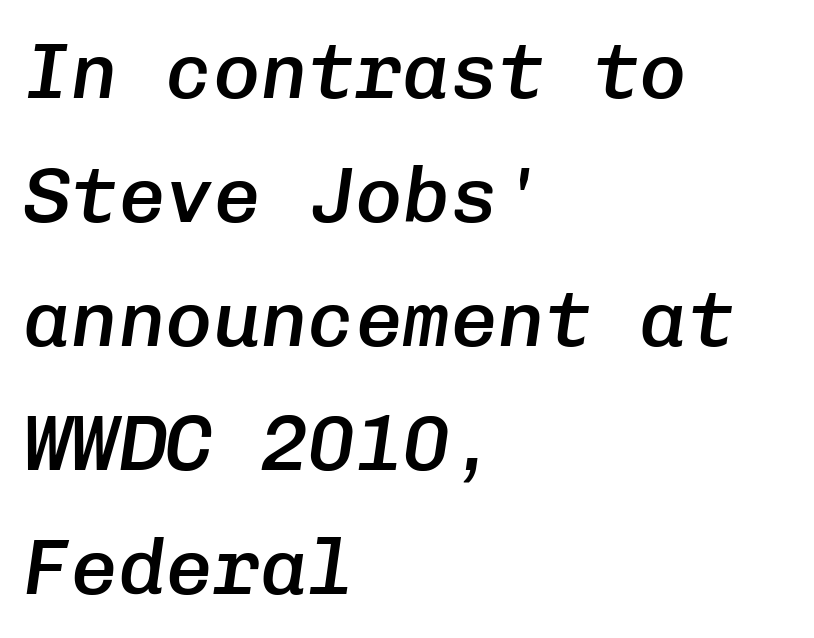
The image shows 79 px semibold type, italic (leaning right), monospaced; set left-aligned, normal line spacing (1.57x), normal letter spacing, not underlined; low stroke contrast and a medium x-height.
